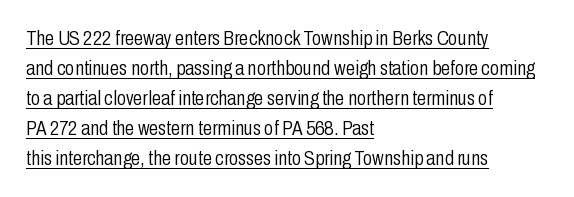
A light-to-regular cut is what we see here. This sample uses an upright cut, with every glyph sitting square on the baseline. The passage shown stacks its lines at a standard gap. Each line starts at the same left margin while the right side varies. The glyphs are accompanied by a horizontal stroke just below them. These lines keep a tight, regular rhythm from letter to letter.
